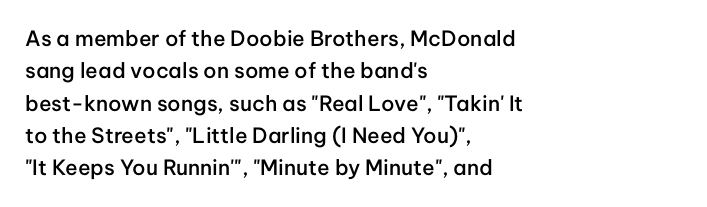
The image shows 21 px text type, upright; set left-aligned, normal line spacing (1.54x), normal letter spacing, not underlined.
